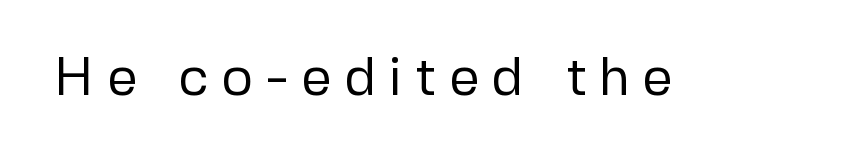
The image shows 54 px regular-weight sans-serif type, upright; set unusually wide letter spacing (+0.23 em), not underlined; low stroke contrast and a medium x-height.
